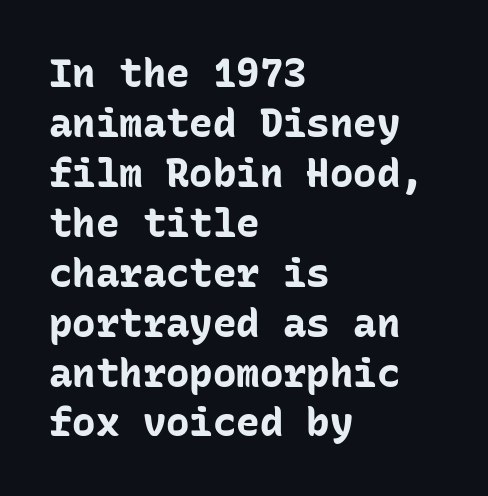
{"serif": "no", "italic": "no", "bold": "yes", "weight": "bold", "width": "normal", "stroke_contrast": "low", "x_height": "medium", "monospaced": "yes", "underline": "no", "align": "left", "line_spacing": "normal", "line_spacing_ratio": 1.28, "letter_spacing": "normal", "letter_spacing_em": 0.0, "glyph_px": 39}
